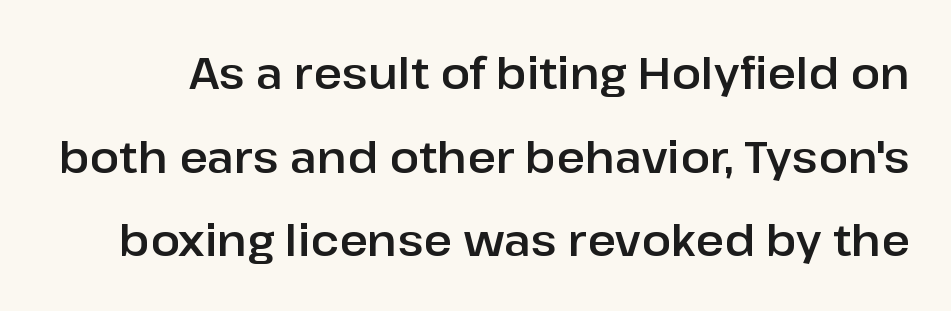
Q: Is the text italic (slanted)? A: No, it is upright.
Q: Is the typeface a serif or a sans-serif typeface? A: Sans-serif.
Q: Is the text underlined? A: No.
Q: Is the spacing between letters normal or unusually wide? A: Normal.
Q: Is the spacing between lines tight, normal or loose? A: Loose.
Q: Width (condensed, normal, or wide)? A: Normal.
Q: Stroke contrast? A: Low.
Q: x-height? A: Medium.
Q: Monospaced? A: No.
